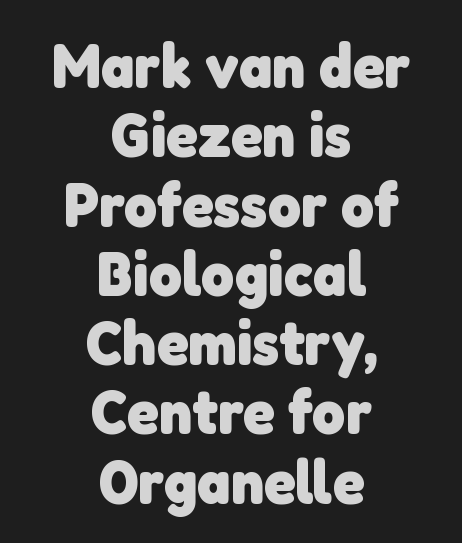
Q: Is the text bold? A: Yes.
Q: Is the typeface a serif or a sans-serif typeface? A: Sans-serif.
Q: Is the text underlined? A: No.
Q: How is the paragraph aligned? A: Centered.
Q: Is the spacing between letters normal or unusually wide? A: Normal.
Q: Is the spacing between lines tight, normal or loose? A: Tight.
Q: Width (condensed, normal, or wide)? A: Normal.
Q: Stroke contrast? A: Low.
Q: x-height? A: Medium.
Q: Monospaced? A: No.
